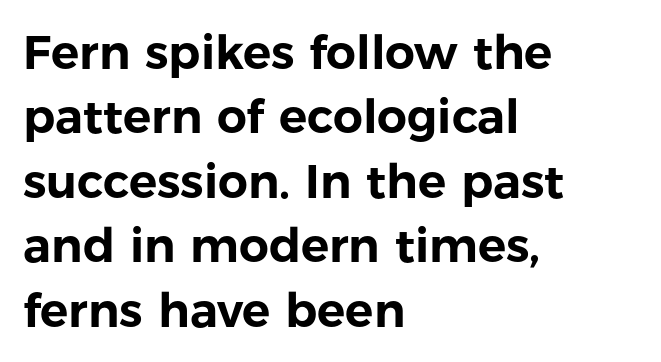
The image shows 47 px sans-serif type, upright; set left-aligned, normal line spacing (1.37x), normal letter spacing, not underlined; low stroke contrast and a medium x-height.
